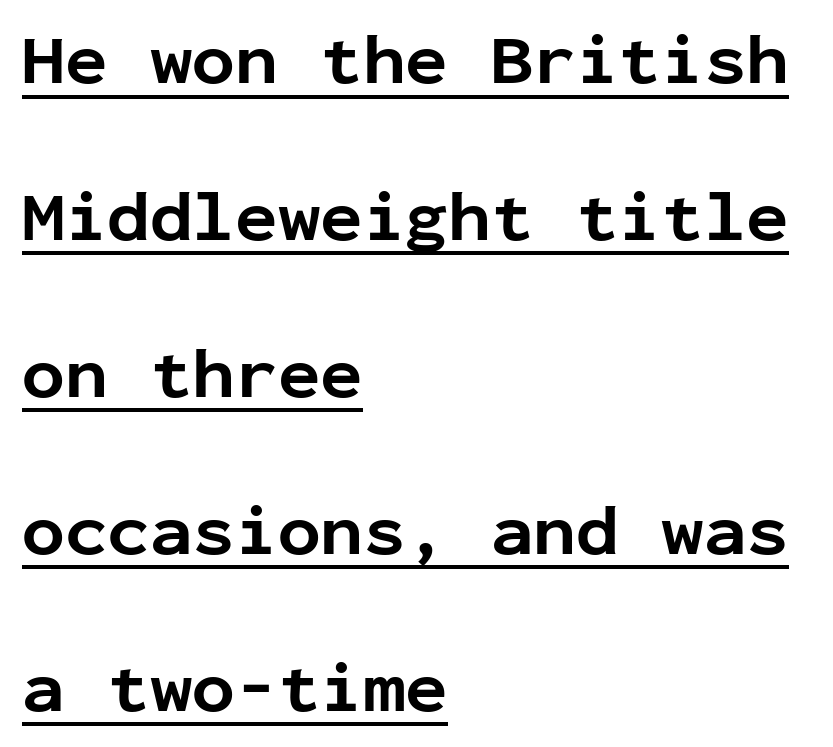
Q: Is the text bold? A: Yes.
Q: Is the text italic (slanted)? A: No, it is upright.
Q: Is the typeface a serif or a sans-serif typeface? A: Sans-serif.
Q: Is the text underlined? A: Yes.
Q: How is the paragraph aligned? A: Left-aligned.
Q: Is the spacing between letters normal or unusually wide? A: Normal.
Q: Is the spacing between lines tight, normal or loose? A: Loose.
Q: Width (condensed, normal, or wide)? A: Normal.
Q: Stroke contrast? A: Low.
Q: x-height? A: Medium.
Q: Monospaced? A: Yes.
